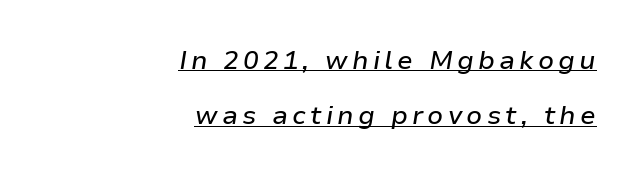
The image shows 26 px text type, italic (leaning right); set right-aligned, loose line spacing (2.12x), underlined.
